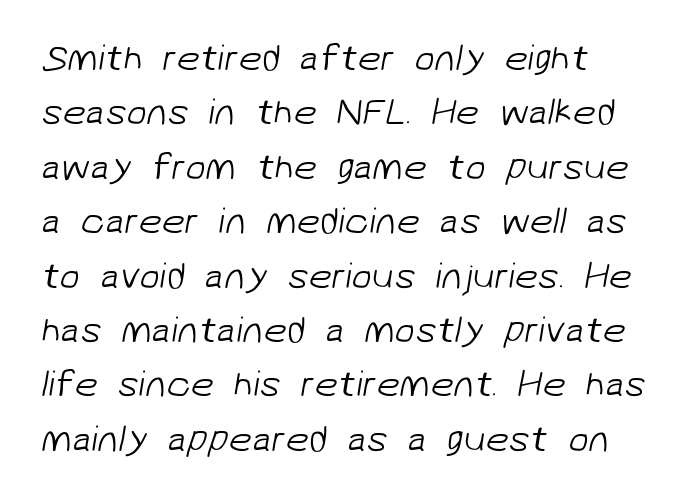
Q: Is the text bold? A: No.
Q: Is the typeface a serif or a sans-serif typeface? A: Sans-serif.
Q: Is the text underlined? A: No.
Q: How is the paragraph aligned? A: Left-aligned.
Q: Is the spacing between letters normal or unusually wide? A: Normal.
Q: Is the spacing between lines tight, normal or loose? A: Normal.
Q: Width (condensed, normal, or wide)? A: Normal.
Q: Stroke contrast? A: Low.
Q: x-height? A: Medium.
Q: Monospaced? A: No.
